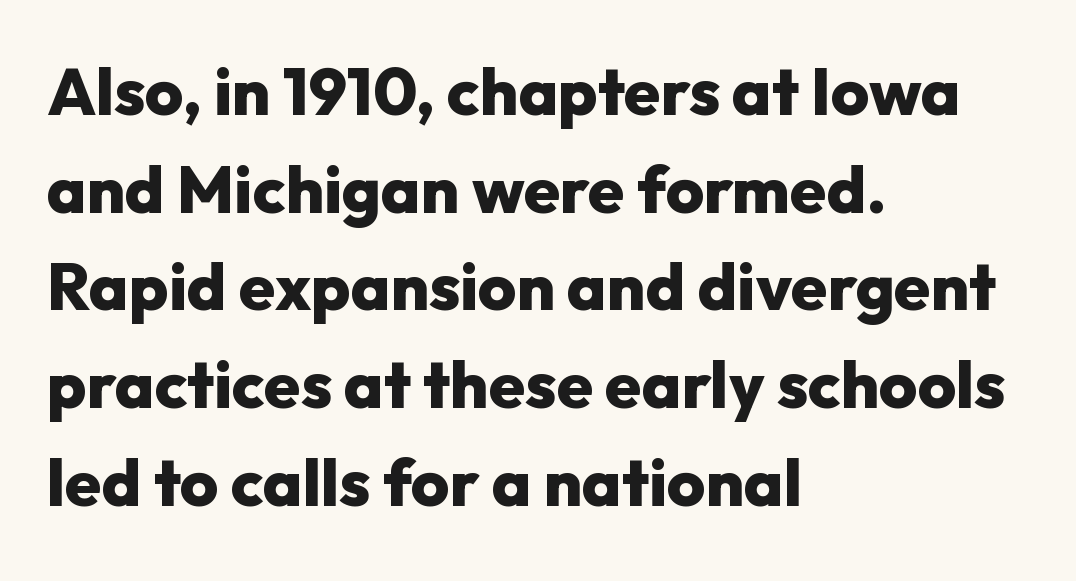
Quick note: not italic, upright. The lines in this sample share a left origin and differ only in where they stop. Emphasis by weight is at full strength: bold. Grotesque or geometric, the face here clearly has no serifs. The glyphs are unaccompanied by any horizontal stroke below them. The face used here is proportionally spaced, like ordinary book or web type.
